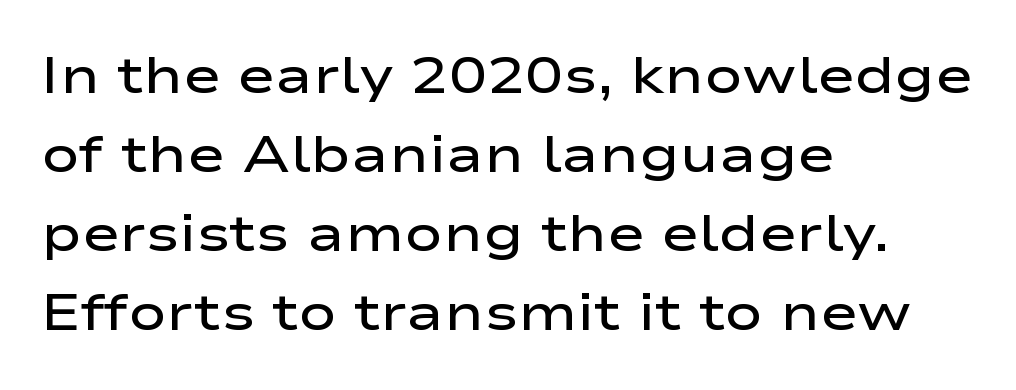
{"serif": "no", "italic": "no", "bold": "semi", "weight": "semibold", "width": "wide", "stroke_contrast": "low", "x_height": "medium", "monospaced": "no", "underline": "no", "align": "left", "line_spacing": "normal", "line_spacing_ratio": 1.55, "letter_spacing": "normal", "letter_spacing_em": 0.0, "glyph_px": 51}
